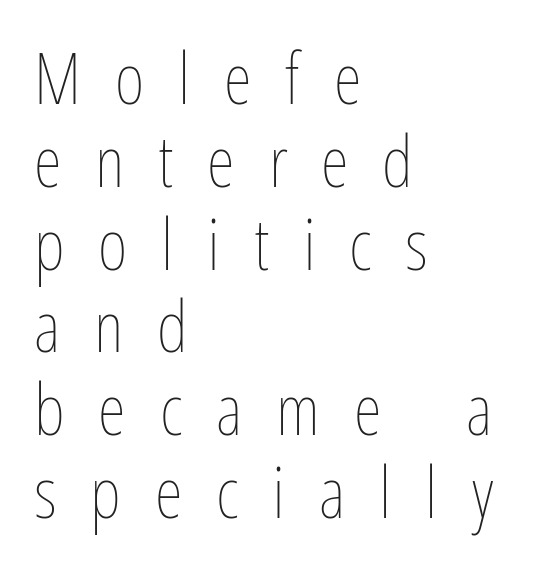
Q: Is the text bold? A: No.
Q: Is the text italic (slanted)? A: No, it is upright.
Q: Is the text underlined? A: No.
Q: How is the paragraph aligned? A: Left-aligned.
Q: Is the spacing between letters normal or unusually wide? A: Unusually wide.
Q: Is the spacing between lines tight, normal or loose? A: Tight.
Q: Width (condensed, normal, or wide)? A: Condensed.
Q: Stroke contrast? A: Low.
Q: x-height? A: Medium.
Q: Monospaced? A: No.
